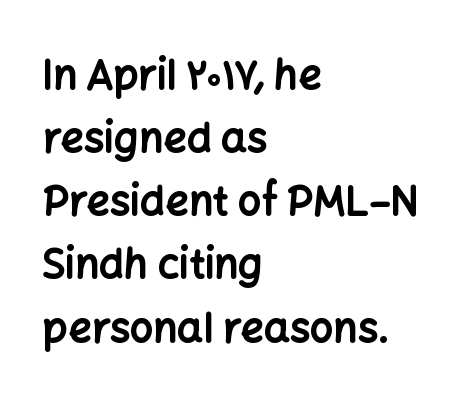
Q: Is the text bold? A: Yes.
Q: Is the text italic (slanted)? A: No, it is upright.
Q: Is the typeface a serif or a sans-serif typeface? A: Sans-serif.
Q: Is the text underlined? A: No.
Q: How is the paragraph aligned? A: Left-aligned.
Q: Is the spacing between letters normal or unusually wide? A: Normal.
Q: Is the spacing between lines tight, normal or loose? A: Normal.
Q: Width (condensed, normal, or wide)? A: Normal.
Q: Stroke contrast? A: Low.
Q: x-height? A: Medium.
Q: Monospaced? A: No.
